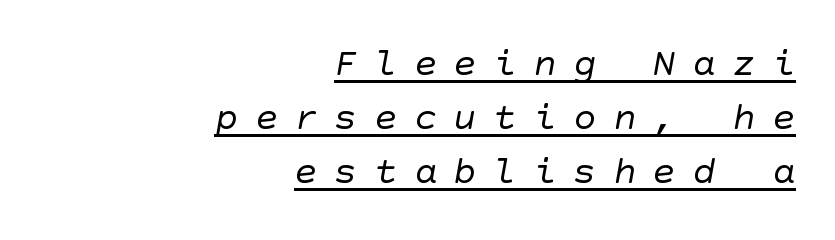
Notice how the passage keeps a crisp vertical edge on the right only. These lines have a slow, spaced-out rhythm from letter to letter. Typographically, this falls in the sans-serif category. A typesetter would call this leading conventional body-copy spacing.
